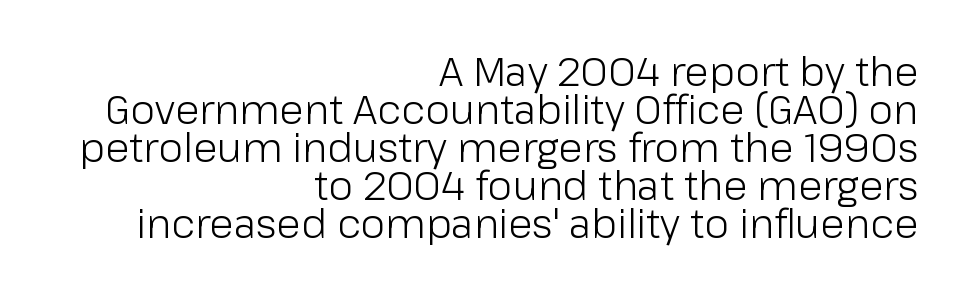
{"serif": "no", "italic": "no", "bold": "no", "weight": "light", "width": "normal", "stroke_contrast": "low", "x_height": "medium", "monospaced": "no", "underline": "no", "align": "right", "line_spacing": "tight", "line_spacing_ratio": 0.95, "letter_spacing": "normal", "letter_spacing_em": 0.0, "glyph_px": 40}
